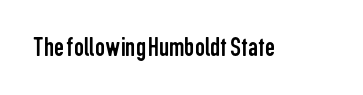
The image shows 28 px regular-weight, condensed sans-serif type, upright; set normal letter spacing, not underlined; low stroke contrast and a medium x-height.
